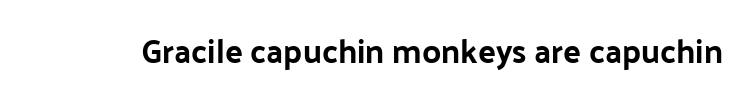
Q: Is the text bold? A: Yes.
Q: Is the text italic (slanted)? A: No, it is upright.
Q: Is the typeface a serif or a sans-serif typeface? A: Sans-serif.
Q: Is the text underlined? A: No.
Q: Is the spacing between letters normal or unusually wide? A: Normal.
Q: Width (condensed, normal, or wide)? A: Normal.
Q: Stroke contrast? A: Low.
Q: x-height? A: Medium.
Q: Monospaced? A: No.
